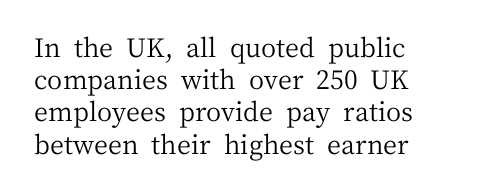
The image shows 26 px text type, upright; set left-aligned, line spacing 1.24x, normal letter spacing, not underlined.
